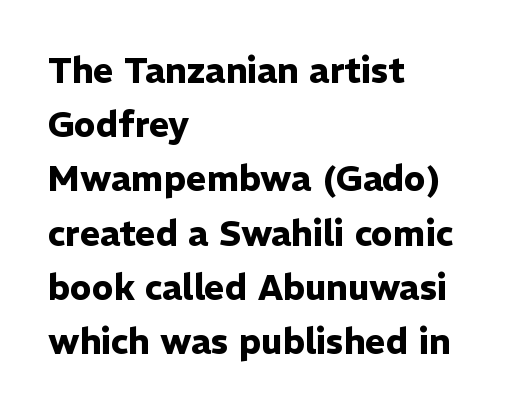
{"serif": "no", "italic": "no", "bold": "yes", "weight": "heavy", "width": "normal", "stroke_contrast": "low", "x_height": "medium", "monospaced": "no", "underline": "no", "align": "left", "line_spacing": "normal", "line_spacing_ratio": 1.55, "letter_spacing": "normal", "letter_spacing_em": 0.0, "glyph_px": 35}
